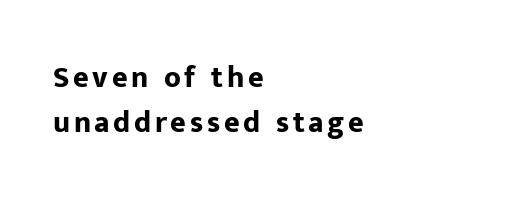
Q: Is the text bold? A: Yes.
Q: Is the text italic (slanted)? A: No, it is upright.
Q: Is the typeface a serif or a sans-serif typeface? A: Sans-serif.
Q: Is the text underlined? A: No.
Q: How is the paragraph aligned? A: Left-aligned.
Q: Is the spacing between lines tight, normal or loose? A: Normal.
Q: Width (condensed, normal, or wide)? A: Normal.
Q: Stroke contrast? A: Low.
Q: x-height? A: Medium.
Q: Monospaced? A: No.
